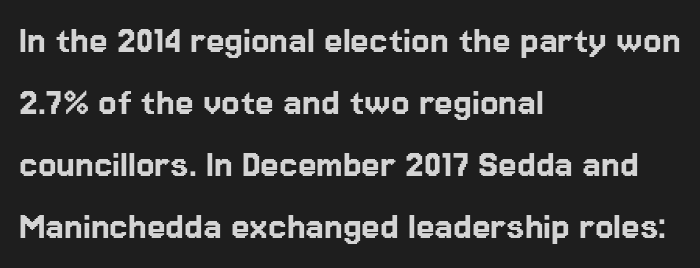
The image shows 42 px sans-serif type, upright; set left-aligned, normal line spacing (1.48x), normal letter spacing, not underlined; low stroke contrast and a medium x-height.
